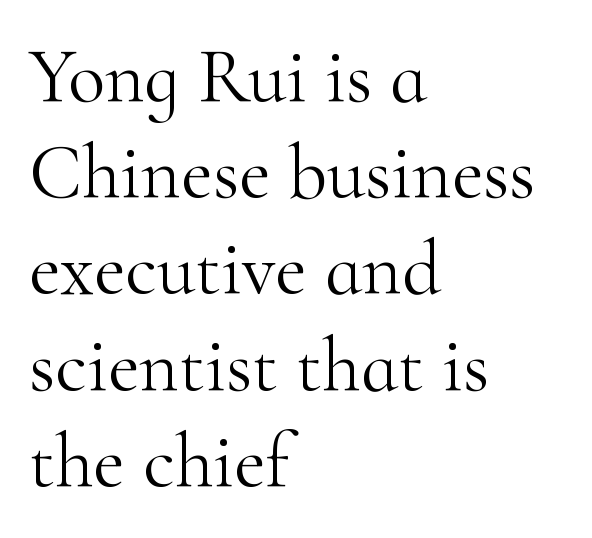
The image shows 77 px light serif type, upright; set left-aligned, normal line spacing (1.25x), normal letter spacing, not underlined; high stroke contrast and a small x-height.
